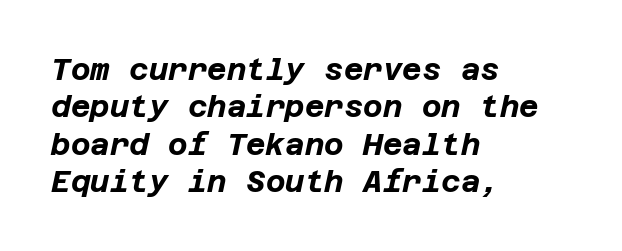
{"italic": "yes", "lean": "right", "slant_degrees": 12, "bold": "yes", "weight": "bold", "width": "normal", "stroke_contrast": "low", "x_height": "large", "underline": "no", "align": "left", "line_spacing": "normal", "line_spacing_ratio": 1.25, "letter_spacing": "normal", "letter_spacing_em": 0.0, "glyph_px": 30}
